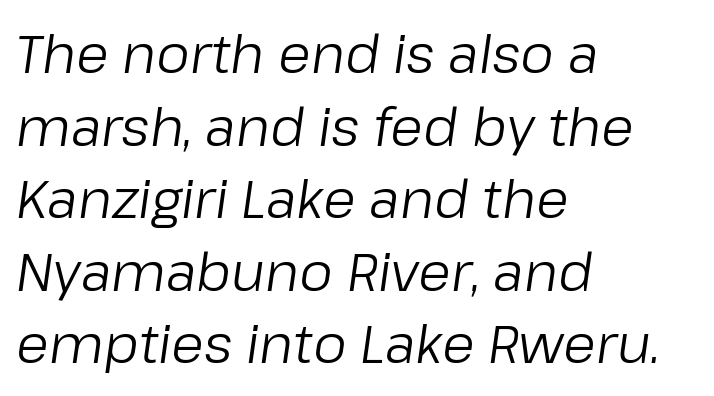
The image shows 53 px regular-weight type, italic (leaning right); set left-aligned, normal line spacing (1.37x), normal letter spacing, not underlined; low stroke contrast and a medium x-height.
